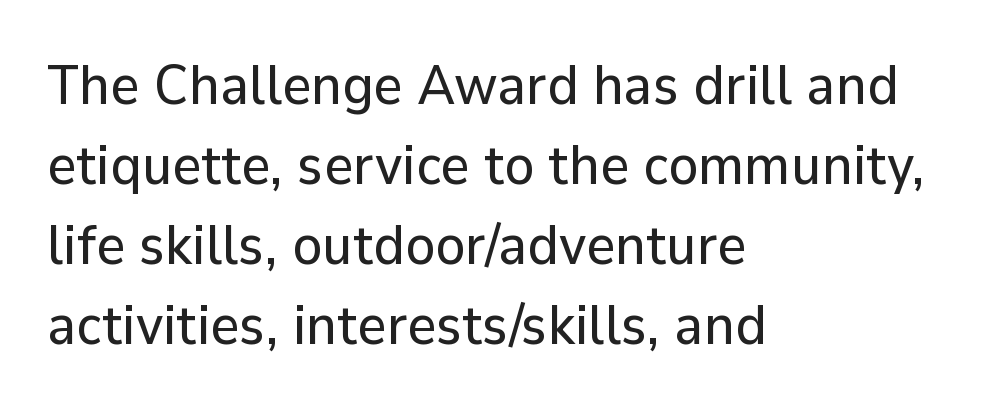
The image shows 56 px sans-serif type, upright; set left-aligned, normal line spacing (1.43x), normal letter spacing, not underlined; low stroke contrast and a medium x-height.
